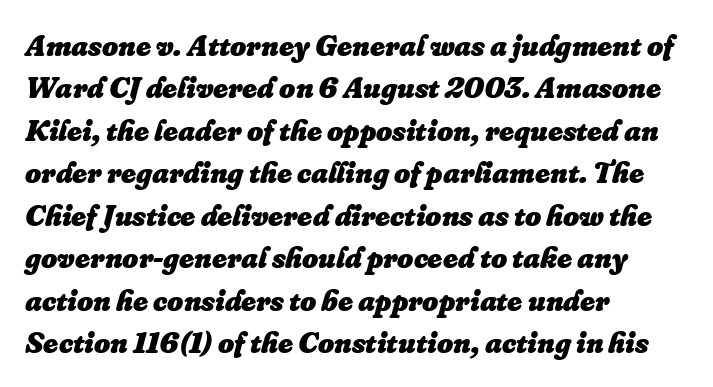
{"italic": "yes", "lean": "right", "slant_degrees": 16, "bold": "yes", "weight": "heavy", "width": "normal", "stroke_contrast": "low", "x_height": "small", "monospaced": "no", "underline": "no", "align": "left", "line_spacing": "normal", "line_spacing_ratio": 1.37, "letter_spacing": "normal", "letter_spacing_em": 0.0, "glyph_px": 31}
